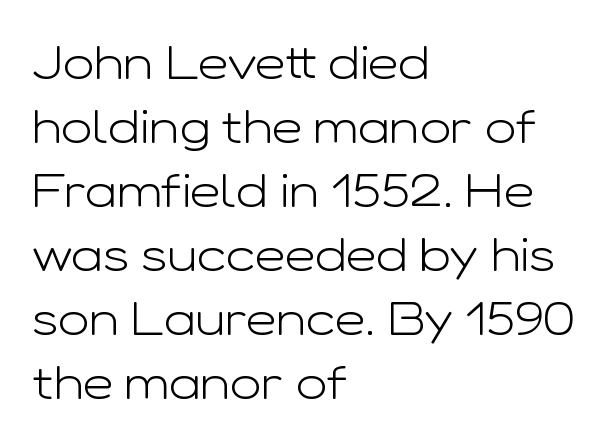
{"serif": "no", "italic": "no", "bold": "no", "weight": "light", "width": "wide", "stroke_contrast": "low", "x_height": "medium", "monospaced": "no", "underline": "no", "align": "left", "line_spacing": "normal", "line_spacing_ratio": 1.36, "letter_spacing": "normal", "letter_spacing_em": 0.0, "glyph_px": 47}
